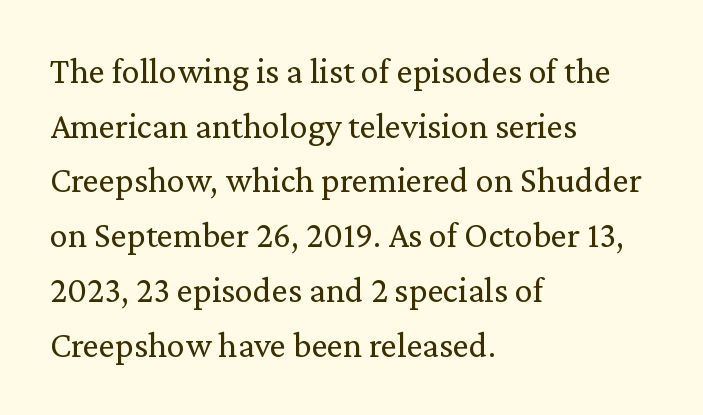
In terms of posture, this sample is upright. The letterforms sit shoulder to shoulder at normal distance. Note the varied advance widths — an 'i' is clearly narrower than an 'm'. Classification — serif. In CSS terms this would be text-align: left. In terms of leading, this rendering sits right in the middle.
